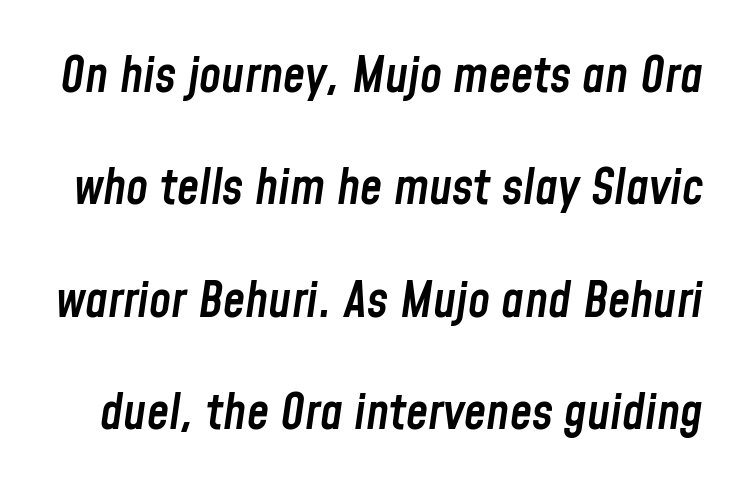
{"italic": "yes", "lean": "right", "slant_degrees": 8, "bold": "semi", "weight": "semibold", "width": "condensed", "stroke_contrast": "low", "x_height": "medium", "monospaced": "no", "underline": "no", "line_spacing": "loose", "line_spacing_ratio": 2.25, "letter_spacing": "normal", "letter_spacing_em": 0.0, "glyph_px": 50}
